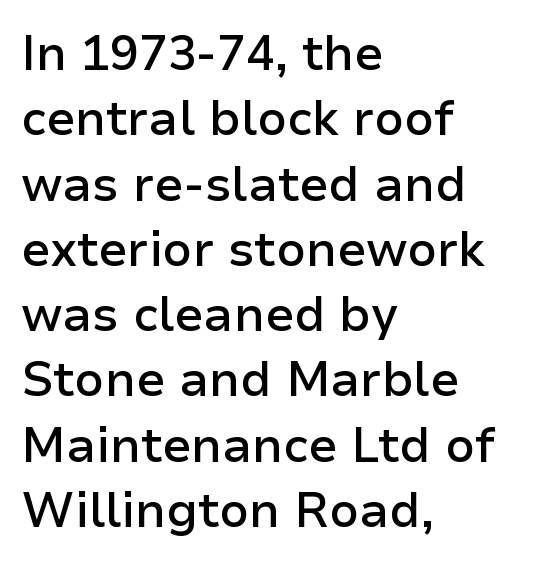
The image shows 48 px semibold sans-serif type, upright; set left-aligned, normal line spacing (1.36x), normal letter spacing, not underlined; low stroke contrast and a medium x-height.
